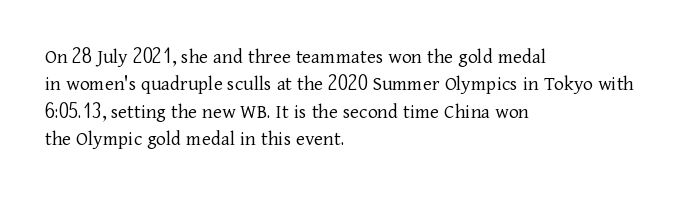
Reading down the block, your eye returns to a fixed left position each line. The weight tops out at a normal text grade. Interline gaps are of average width in this sample. The letters sit at their default tracking, neither squeezed nor spread.
